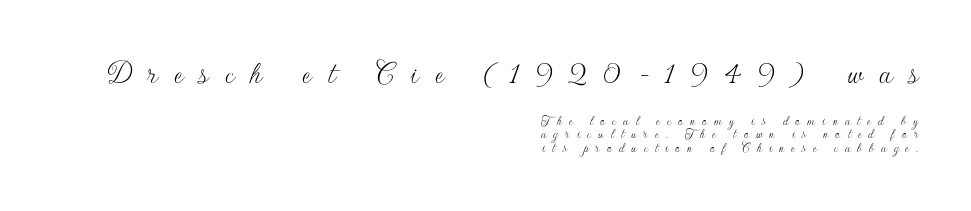
Q: Is the text bold? A: No.
Q: Is the text italic (slanted)? A: Yes.
Q: Is the typeface a serif or a sans-serif typeface? A: Sans-serif.
Q: Is the text underlined? A: No.
Q: How is the paragraph aligned? A: Right-aligned.
Q: Is the spacing between letters normal or unusually wide? A: Unusually wide.
Q: Is the spacing between lines tight, normal or loose? A: Tight.
Q: Which block of text is set in a larger size, the first (top) or the second (bottom)? A: The first (top) one.
Q: Width (condensed, normal, or wide)? A: Normal.
Q: Stroke contrast? A: Low.
Q: x-height? A: Small.
Q: Monospaced? A: No.
